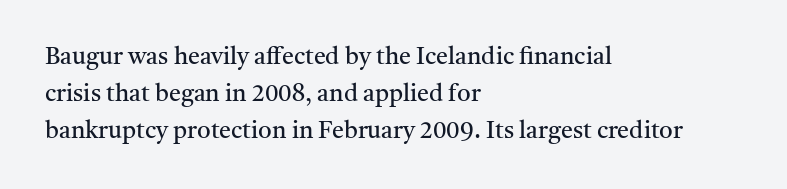
Vertical strokes here are truly vertical. Every row of glyphs begins at an identical x-position on the left. Between one letter and the next there's only the usual sliver of space. Only glyphs here, with clear space below each row.
